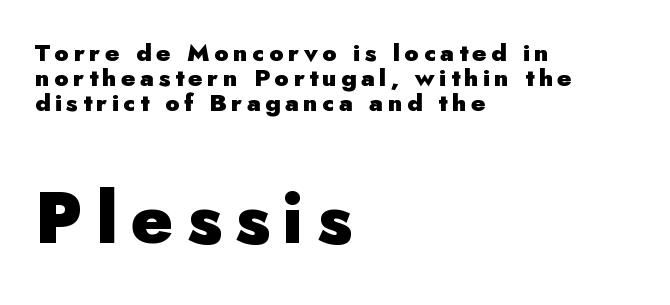
The lines are quadded left. Just letters on the line, the space beneath them empty. To sum up the face: it is a sans, with no serifs. Heavy-handed strokes throughout: this text is bold. No italicization has been applied; the sample stays upright. Caption: upper text group reduced, lower text group enlarged.
